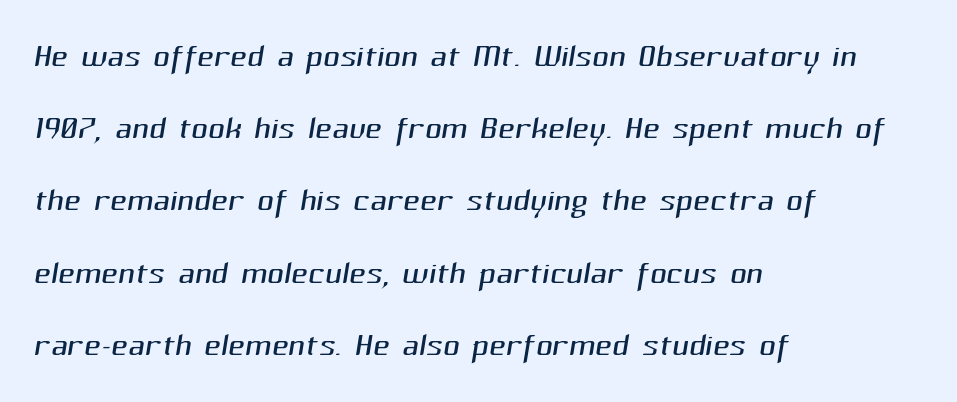
{"serif": "no", "bold": "no", "weight": "light", "width": "normal", "stroke_contrast": "medium", "x_height": "medium", "monospaced": "no", "underline": "no", "align": "left", "line_spacing": "normal", "line_spacing_ratio": 1.57, "letter_spacing": "normal", "letter_spacing_em": 0.0, "glyph_px": 46}
